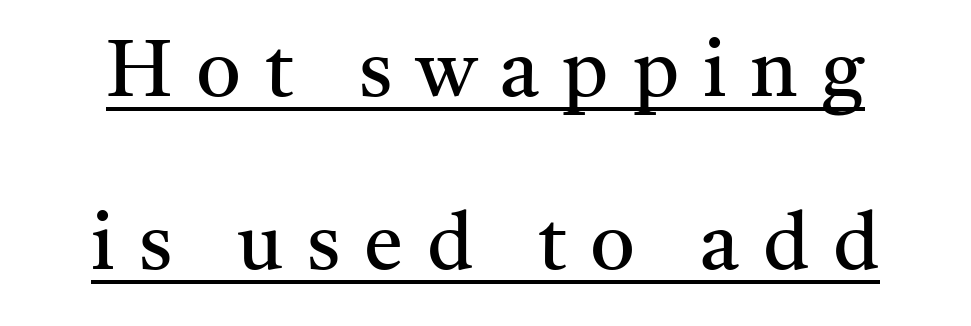
This sample uses expanded letter spacing, leaving extra air between glyphs. The passage shown is typed in a proportional face where columns would drift. This is roman type, the default non-slanted kind. Decoration check: the copy is underlined.
